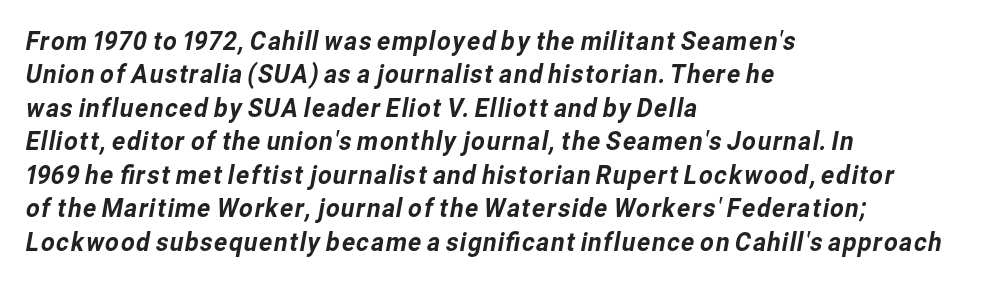
{"underline": "no", "align": "left", "line_spacing_ratio": 1.24, "letter_spacing": "normal", "letter_spacing_em": 0.0, "glyph_px": 27}
